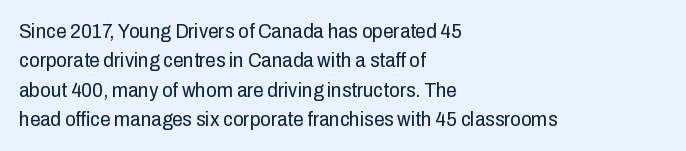
Q: Is the text bold? A: No.
Q: Is the text italic (slanted)? A: No, it is upright.
Q: Is the text underlined? A: No.
Q: How is the paragraph aligned? A: Left-aligned.
Q: Is the spacing between letters normal or unusually wide? A: Normal.
Q: Is the spacing between lines tight, normal or loose? A: Normal.
